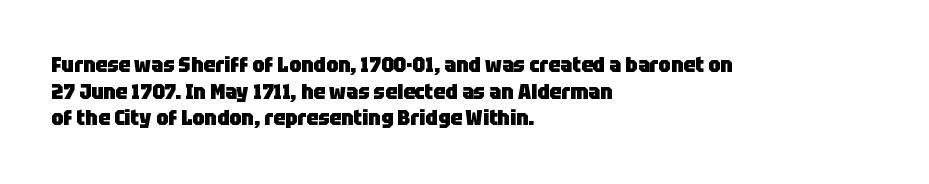
The image shows 21 px bold type, upright; set left-aligned, normal line spacing (1.27x), normal letter spacing, not underlined.
